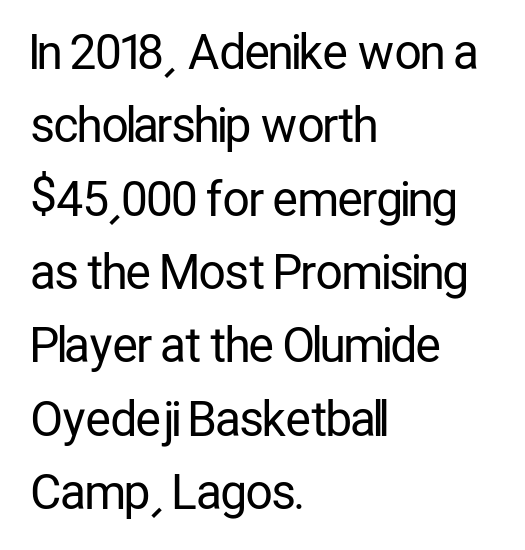
The type sits square on the baseline with zero lean. What's the leading like? Ordinary, nothing unusual. Font category for this specimen: sans-serif. The passage shown is typed in a proportional face where columns would drift.
